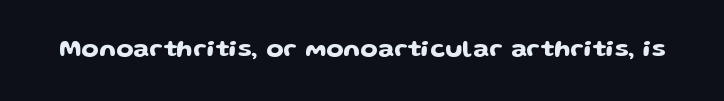
The image shows 25 px text type, upright; set normal letter spacing, not underlined.
